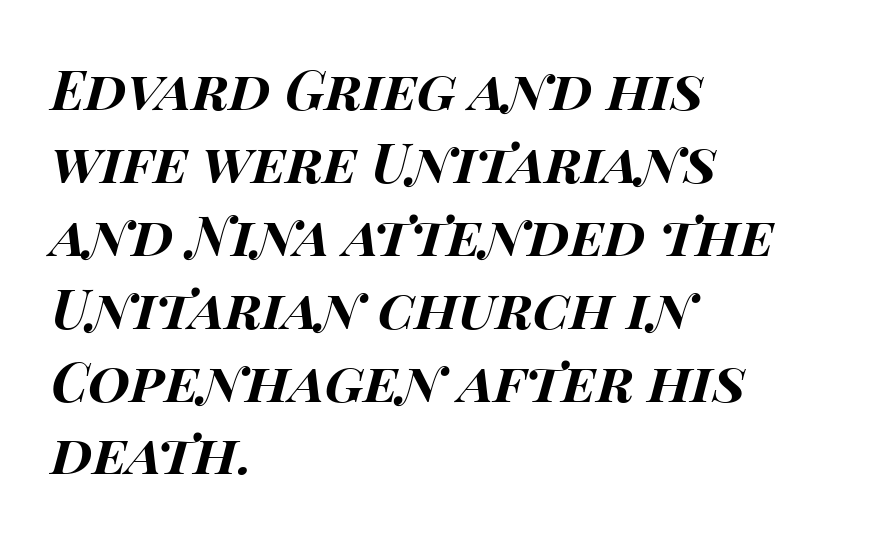
Q: Is the text bold? A: Yes.
Q: Is the text italic (slanted)? A: Yes, it leans right by about 14 degrees.
Q: Is the text underlined? A: No.
Q: How is the paragraph aligned? A: Left-aligned.
Q: Is the spacing between letters normal or unusually wide? A: Normal.
Q: Is the spacing between lines tight, normal or loose? A: Normal.
Q: Width (condensed, normal, or wide)? A: Wide.
Q: Stroke contrast? A: High.
Q: x-height? A: Large.
Q: Monospaced? A: No.
